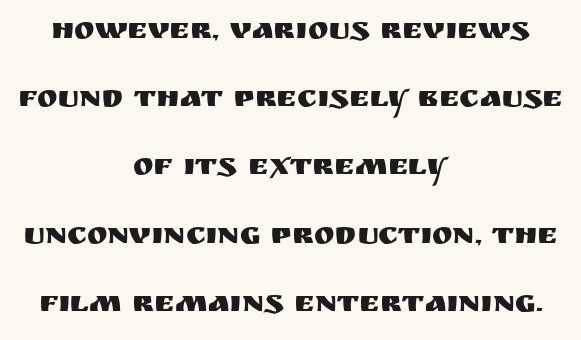
Q: Is the text italic (slanted)? A: No, it is upright.
Q: Is the typeface a serif or a sans-serif typeface? A: Sans-serif.
Q: Is the text underlined? A: No.
Q: How is the paragraph aligned? A: Centered.
Q: Is the spacing between letters normal or unusually wide? A: Normal.
Q: Is the spacing between lines tight, normal or loose? A: Loose.
Q: Width (condensed, normal, or wide)? A: Normal.
Q: Stroke contrast? A: Medium.
Q: x-height? A: Large.
Q: Monospaced? A: No.
